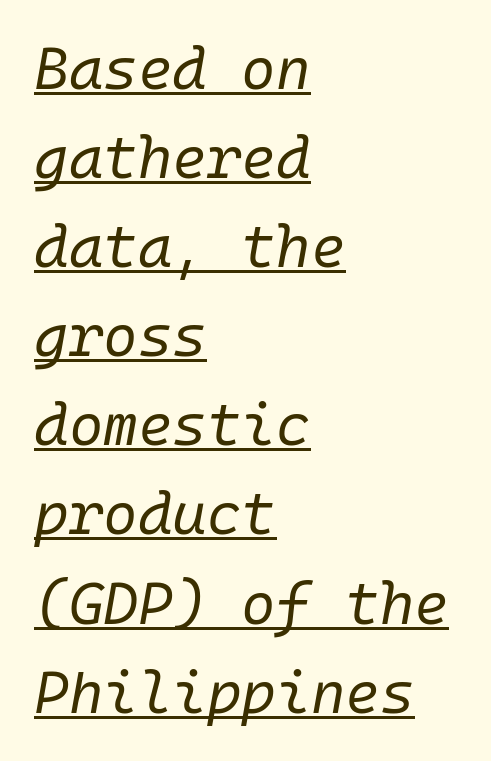
The image shows 59 px regular-weight type, italic (leaning right); set left-aligned, normal line spacing (1.51x), normal letter spacing, underlined; low stroke contrast and a medium x-height.
